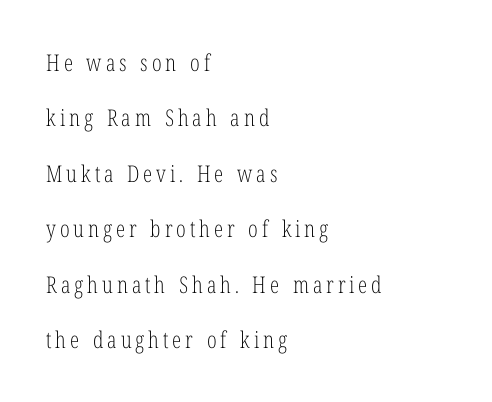
The area under the type is left untouched. A quiet, ordinary-to-light weight characterises the typeface. The line-height multiplier appears high, well above default. Tall strokes in this sample are plumb rather than angled. Caption: multi-line text, flush left, ragged right.
